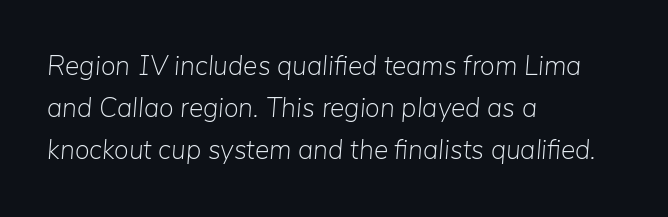
The image shows 27 px text type, italic (leaning right); set left-aligned, normal line spacing (1.56x), normal letter spacing, not underlined.
